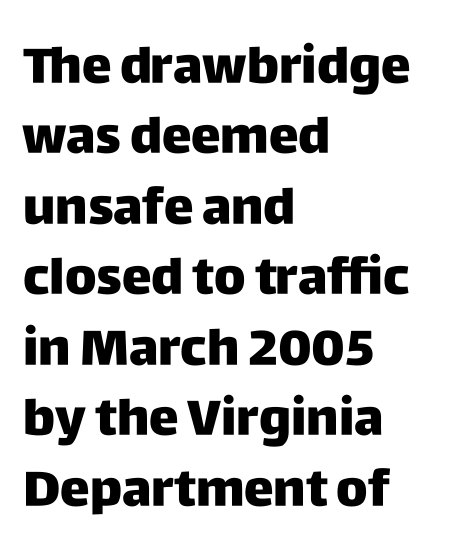
The image shows 50 px heavy sans-serif type, upright; set left-aligned, normal line spacing (1.41x), normal letter spacing, not underlined; low stroke contrast and a large x-height.
